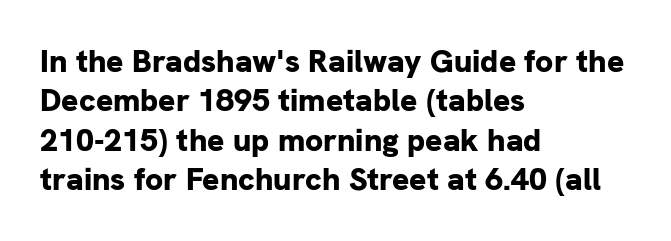
The image shows 32 px bold sans-serif type, upright; set left-aligned, line spacing 1.23x, normal letter spacing, not underlined; low stroke contrast and a medium x-height.
